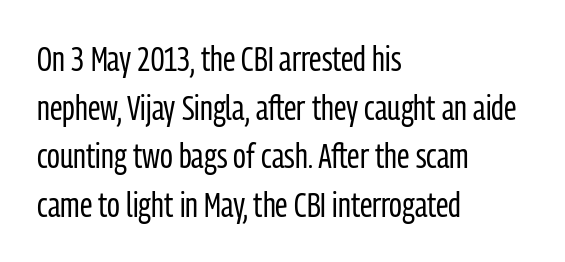
Q: Is the text bold? A: No.
Q: Is the text italic (slanted)? A: No, it is upright.
Q: Is the typeface a serif or a sans-serif typeface? A: Sans-serif.
Q: Is the text underlined? A: No.
Q: How is the paragraph aligned? A: Left-aligned.
Q: Is the spacing between letters normal or unusually wide? A: Normal.
Q: Is the spacing between lines tight, normal or loose? A: Normal.
Q: Width (condensed, normal, or wide)? A: Condensed.
Q: Stroke contrast? A: Low.
Q: x-height? A: Medium.
Q: Monospaced? A: No.
